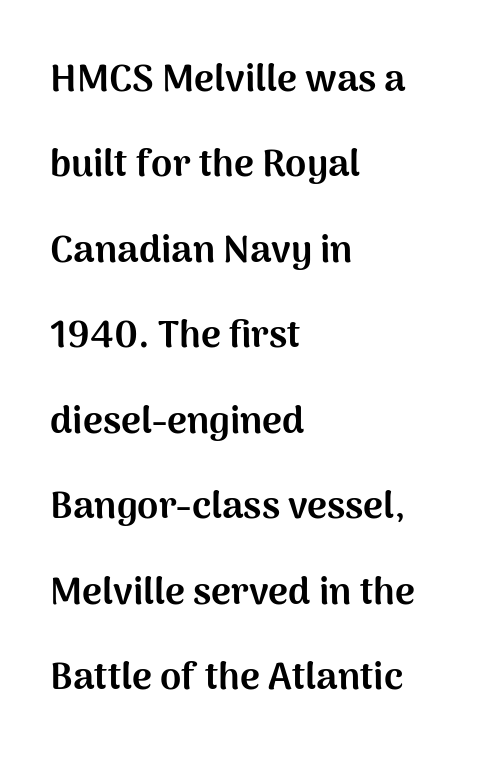
{"serif": "no", "italic": "no", "bold": "yes", "weight": "bold", "width": "normal", "stroke_contrast": "medium", "x_height": "medium", "monospaced": "no", "underline": "no", "align": "left", "line_spacing": "loose", "line_spacing_ratio": 2.25, "letter_spacing": "normal", "letter_spacing_em": 0.0, "glyph_px": 38}
